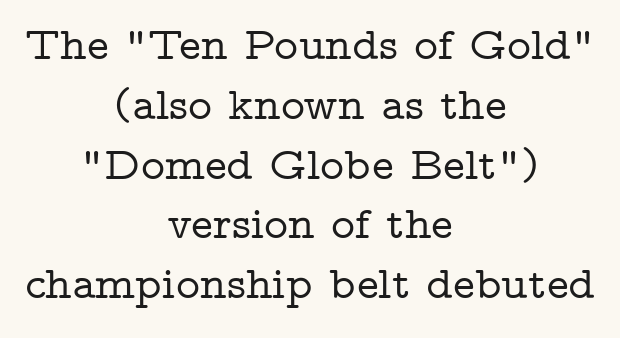
The image shows 46 px wide serif type, upright; set centered, normal line spacing (1.3x), normal letter spacing, not underlined; low stroke contrast and a medium x-height.
